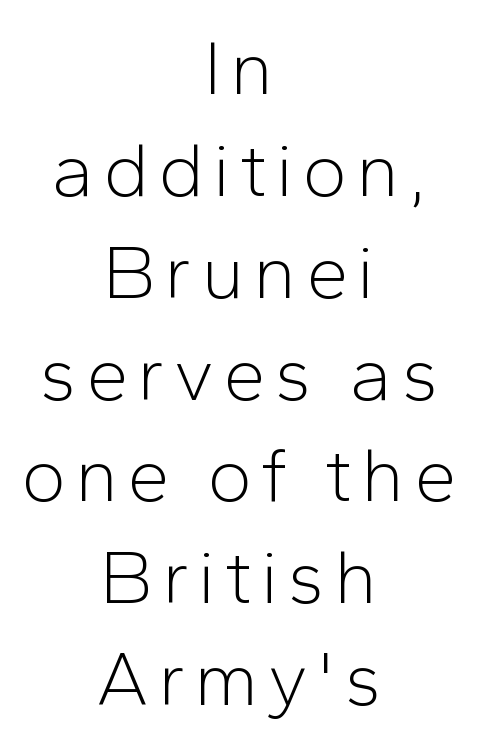
The image shows 76 px light sans-serif type, upright; set centered, normal line spacing (1.34x), not underlined; low stroke contrast and a medium x-height.
